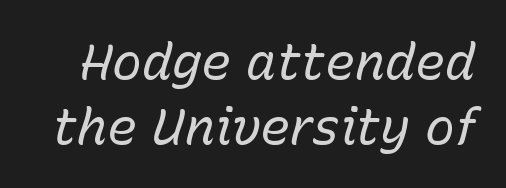
Nobody touched the tracking dial on this one. The string is rendered with underlining switched off. Evenly set lines give the paragraph a standard silhouette. The letters look calm and open, with moderate or lighter stems.
